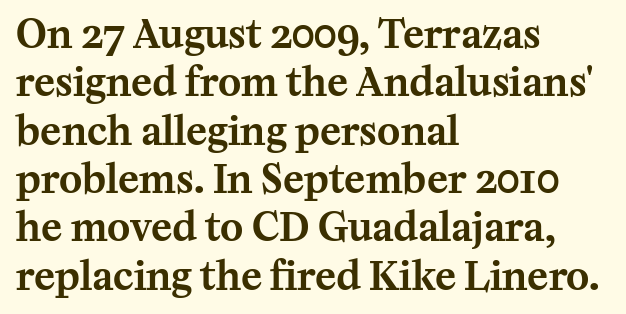
Typeset ragged right — the left edge is the straight one. The typeface chosen for these lines features serifs. It's the straight-up-and-down kind of type. The passage shown is typed in a proportional face where columns would drift.
